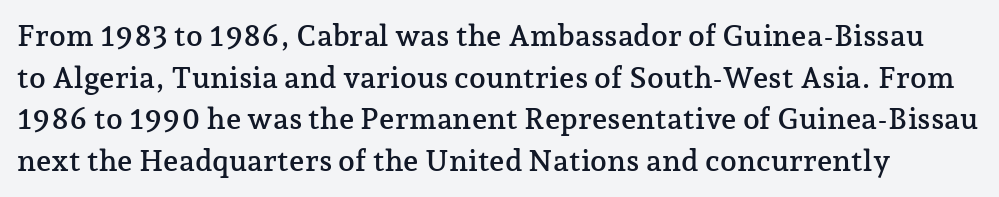
{"serif": "yes", "italic": "no", "width": "normal", "stroke_contrast": "low", "x_height": "medium", "monospaced": "no", "underline": "no", "line_spacing": "normal", "line_spacing_ratio": 1.39, "letter_spacing": "normal", "letter_spacing_em": 0.0, "glyph_px": 30}
